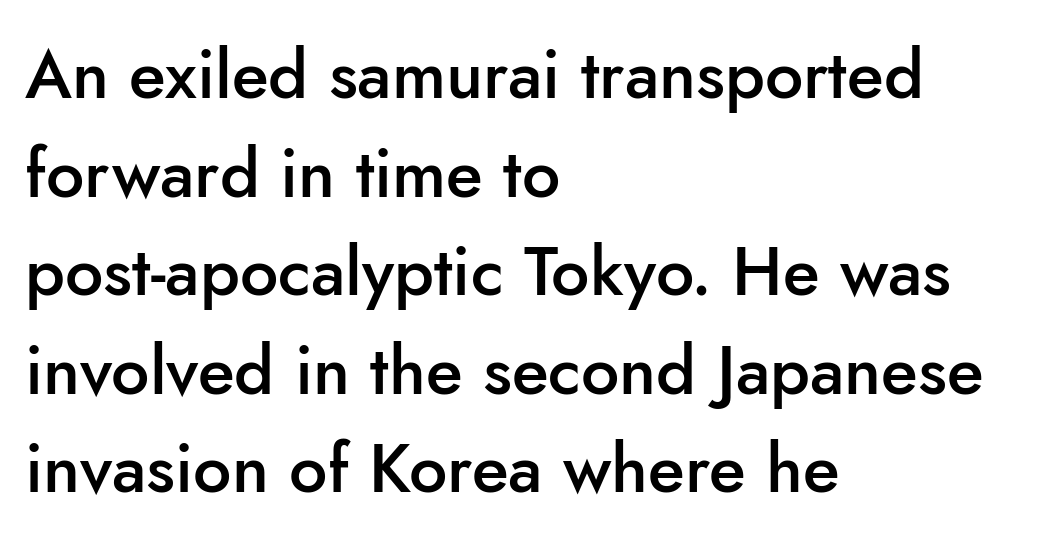
Italic: no, the glyphs are upright roman. Characters follow at the spacing the type designer built in. Each line starts at the same left margin while the right side varies. Note: no serifs on the glyphs.
